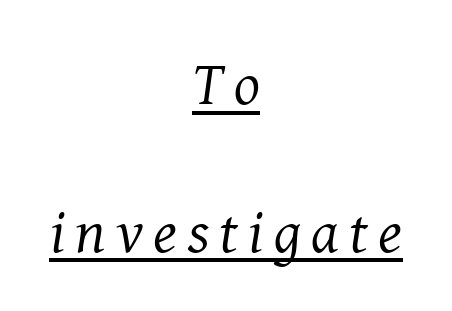
The image shows 61 px regular-weight serif type, italic (leaning right); set centered, loose line spacing (2.42x), underlined; medium stroke contrast and a medium x-height.
